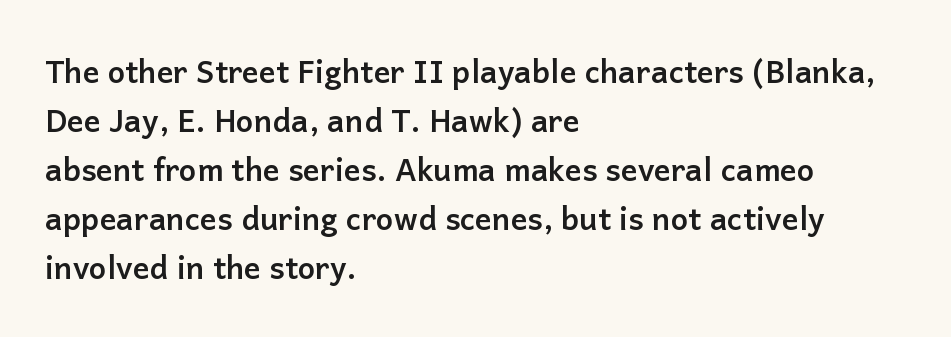
Q: Is the text bold? A: Yes.
Q: Is the text italic (slanted)? A: No, it is upright.
Q: Is the typeface a serif or a sans-serif typeface? A: Sans-serif.
Q: Is the text underlined? A: No.
Q: How is the paragraph aligned? A: Left-aligned.
Q: Is the spacing between letters normal or unusually wide? A: Normal.
Q: Is the spacing between lines tight, normal or loose? A: Normal.
Q: Width (condensed, normal, or wide)? A: Normal.
Q: Stroke contrast? A: Low.
Q: x-height? A: Medium.
Q: Monospaced? A: No.
